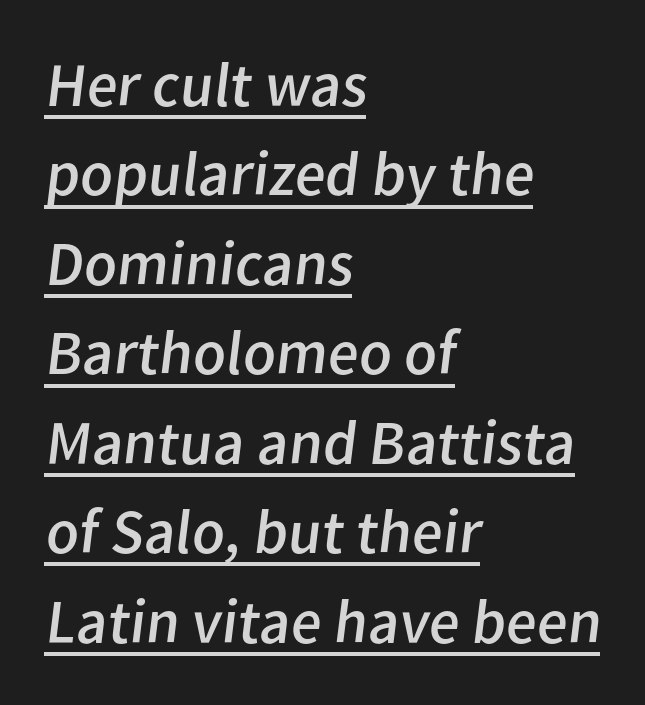
{"serif": "no", "bold": "no", "weight": "regular", "width": "normal", "stroke_contrast": "low", "x_height": "medium", "monospaced": "no", "underline": "yes", "align": "left", "line_spacing": "normal", "line_spacing_ratio": 1.42, "letter_spacing": "normal", "letter_spacing_em": 0.0, "glyph_px": 63}
